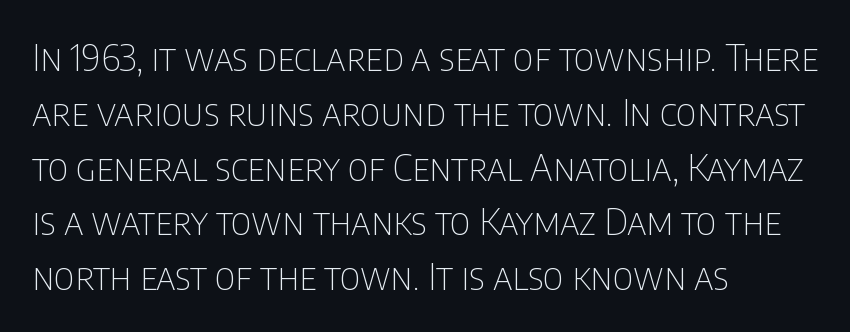
The letters look calm and open, with moderate or lighter stems. Layout note: lines flush left. The letters sit at their default tracking, neither squeezed nor spread. How would I describe the line gaps? Plain and ordinary.
